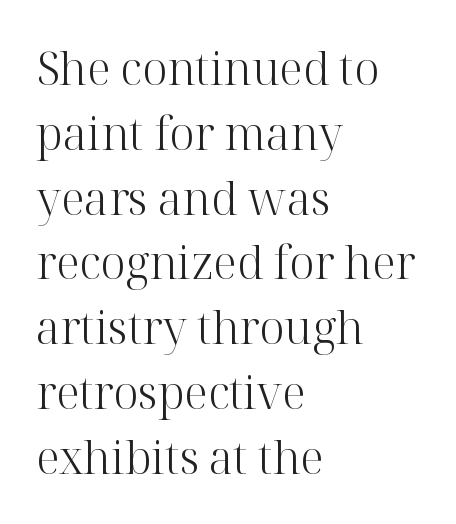
These lines are composed in type with serifs. Characters follow at the spacing the type designer built in. Every stem runs plumb, perpendicular to the baseline. Does the leading feel generous? No, just average. Looks like regular typesetting: each glyph gets only the width it needs.
